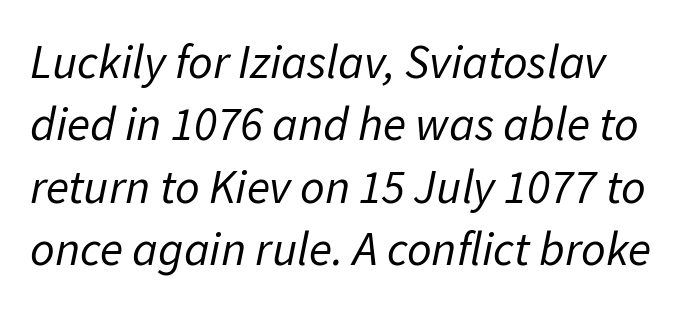
Q: Is the text bold? A: No.
Q: Is the text italic (slanted)? A: Yes, it leans right by about 11 degrees.
Q: Is the text underlined? A: No.
Q: Is the spacing between letters normal or unusually wide? A: Normal.
Q: Is the spacing between lines tight, normal or loose? A: Normal.
Q: Width (condensed, normal, or wide)? A: Normal.
Q: Stroke contrast? A: Low.
Q: x-height? A: Medium.
Q: Monospaced? A: No.
